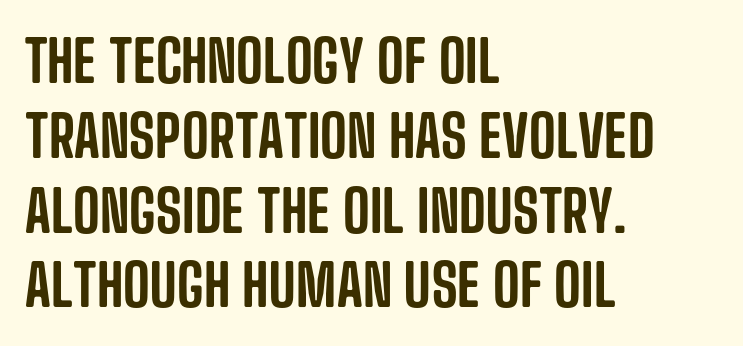
{"serif": "no", "italic": "no", "width": "condensed", "stroke_contrast": "low", "x_height": "large", "monospaced": "no", "underline": "no", "align": "left", "line_spacing": "normal", "line_spacing_ratio": 1.29, "letter_spacing": "normal", "letter_spacing_em": 0.0, "glyph_px": 58}
